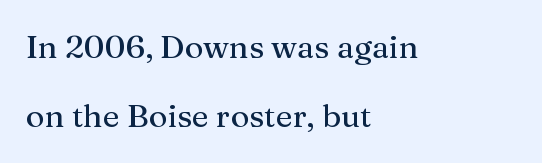
Q: Is the text italic (slanted)? A: No, it is upright.
Q: Is the typeface a serif or a sans-serif typeface? A: Serif.
Q: Is the text underlined? A: No.
Q: How is the paragraph aligned? A: Left-aligned.
Q: Is the spacing between letters normal or unusually wide? A: Normal.
Q: Is the spacing between lines tight, normal or loose? A: Loose.
Q: Width (condensed, normal, or wide)? A: Normal.
Q: Stroke contrast? A: Medium.
Q: x-height? A: Medium.
Q: Monospaced? A: No.
